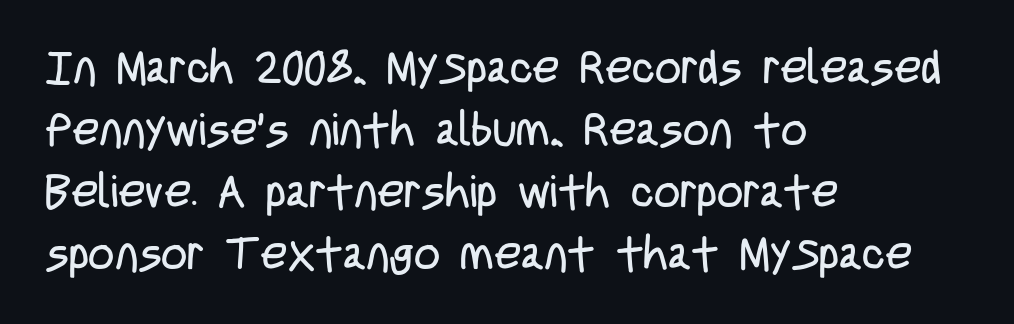
{"serif": "no", "italic": "no", "bold": "no", "weight": "regular", "width": "condensed", "stroke_contrast": "low", "x_height": "large", "monospaced": "no", "underline": "no", "align": "left", "line_spacing": "normal", "line_spacing_ratio": 1.35, "letter_spacing": "normal", "letter_spacing_em": 0.0, "glyph_px": 46}
